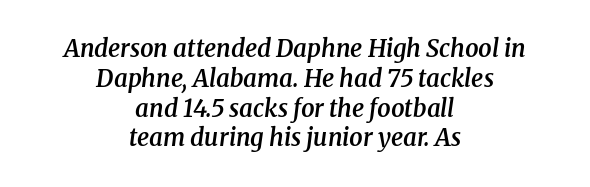
Q: Is the text bold? A: Semi-bold.
Q: Is the text italic (slanted)? A: Yes, it leans right by about 8 degrees.
Q: Is the text underlined? A: No.
Q: How is the paragraph aligned? A: Centered.
Q: Is the spacing between letters normal or unusually wide? A: Normal.
